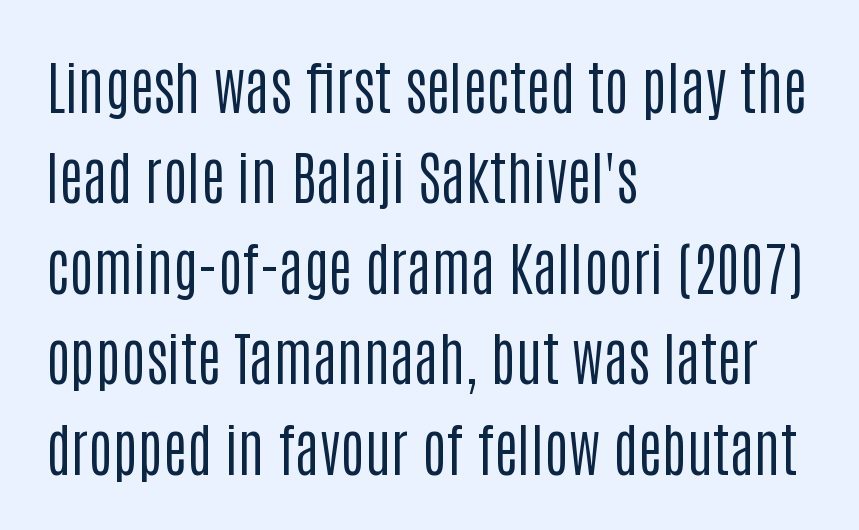
{"serif": "no", "italic": "no", "bold": "no", "weight": "regular", "width": "condensed", "stroke_contrast": "low", "x_height": "large", "monospaced": "no", "underline": "no", "align": "left", "line_spacing": "normal", "line_spacing_ratio": 1.56, "letter_spacing": "normal", "letter_spacing_em": 0.0, "glyph_px": 58}
